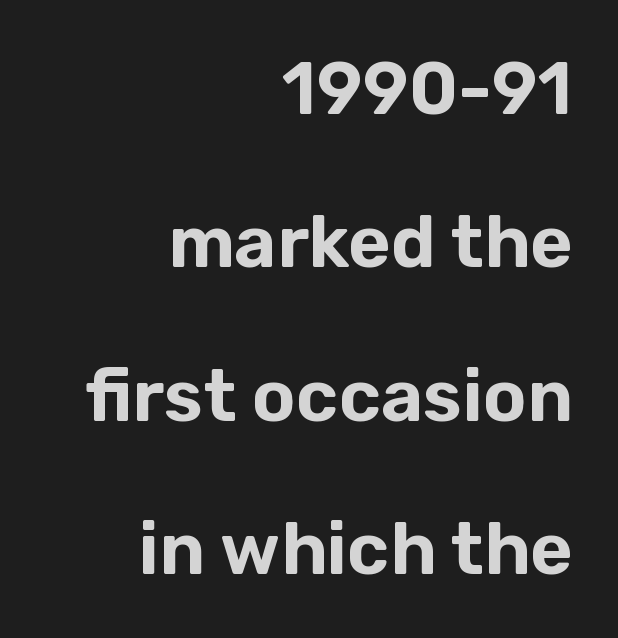
{"serif": "no", "italic": "no", "width": "normal", "stroke_contrast": "low", "x_height": "medium", "monospaced": "no", "underline": "no", "align": "right", "line_spacing": "loose", "line_spacing_ratio": 2.1, "letter_spacing": "normal", "letter_spacing_em": 0.0, "glyph_px": 73}
